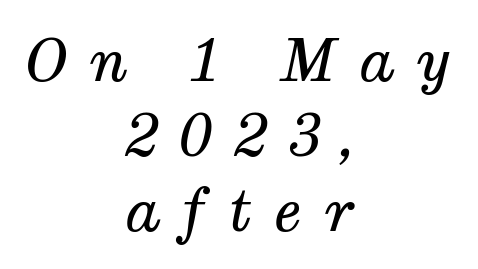
{"serif": "yes", "italic": "yes", "lean": "right", "slant_degrees": 12, "bold": "no", "weight": "regular", "width": "normal", "stroke_contrast": "medium", "x_height": "medium", "monospaced": "no", "underline": "no", "align": "center", "line_spacing": "normal", "line_spacing_ratio": 1.27, "letter_spacing": "wide", "letter_spacing_em": 0.36, "glyph_px": 59}
